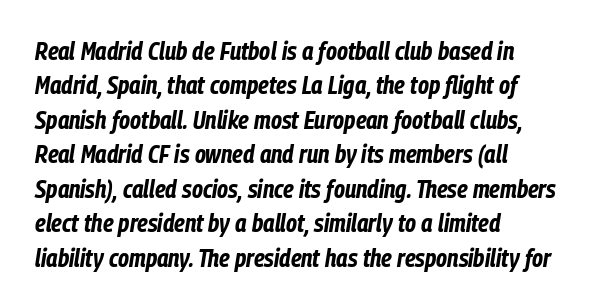
Q: Is the text bold? A: Yes.
Q: Is the text italic (slanted)? A: Yes, it leans right by about 9 degrees.
Q: Is the text underlined? A: No.
Q: How is the paragraph aligned? A: Left-aligned.
Q: Is the spacing between letters normal or unusually wide? A: Normal.
Q: Is the spacing between lines tight, normal or loose? A: Normal.
